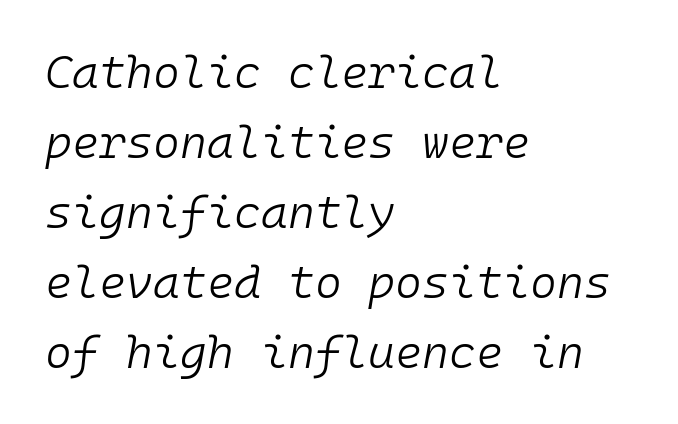
Q: Is the text bold? A: No.
Q: Is the text italic (slanted)? A: Yes, it leans right by about 10 degrees.
Q: Is the text underlined? A: No.
Q: How is the paragraph aligned? A: Left-aligned.
Q: Is the spacing between letters normal or unusually wide? A: Normal.
Q: Is the spacing between lines tight, normal or loose? A: Normal.
Q: Width (condensed, normal, or wide)? A: Normal.
Q: Stroke contrast? A: Low.
Q: x-height? A: Medium.
Q: Monospaced? A: Yes.
